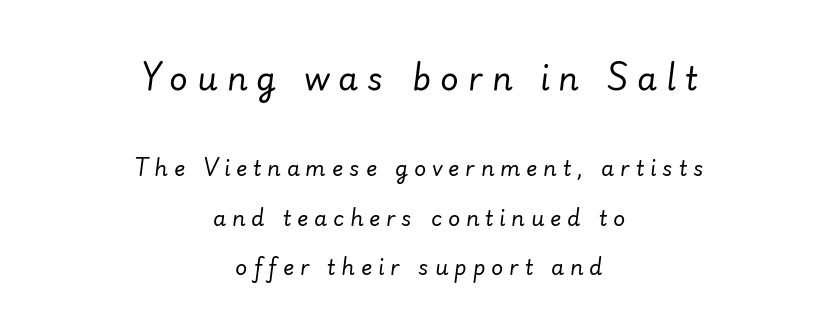
{"italic": "yes", "lean": "right", "slant_degrees": 7, "bold": "no", "weight": "regular", "width": "normal", "stroke_contrast": "low", "x_height": "small", "monospaced": "no", "underline": "no", "align": "center", "line_spacing": "loose", "line_spacing_ratio": 2.34, "letter_spacing": "wide", "letter_spacing_em": 0.28, "larger_block": "first", "size_ratio": 1.52, "glyph_px": 32}
